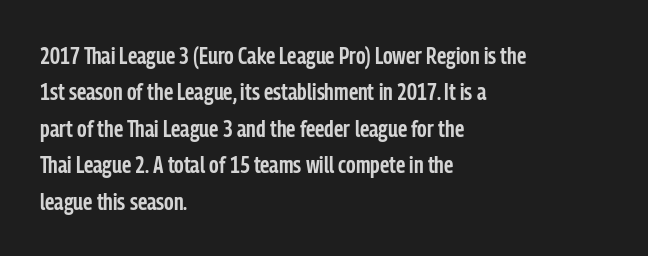
The image shows 24 px text type, upright; set left-aligned, normal line spacing (1.52x), normal letter spacing, not underlined.
